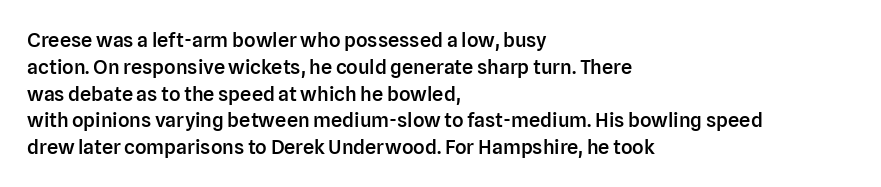
This is roman type, the default non-slanted kind. Check under the words: just untouched page. The passage shown is semibold, sitting just below true bold. Compared with typical paragraphs, the rows here are spaced about the same. In CSS terms this would be text-align: left.
